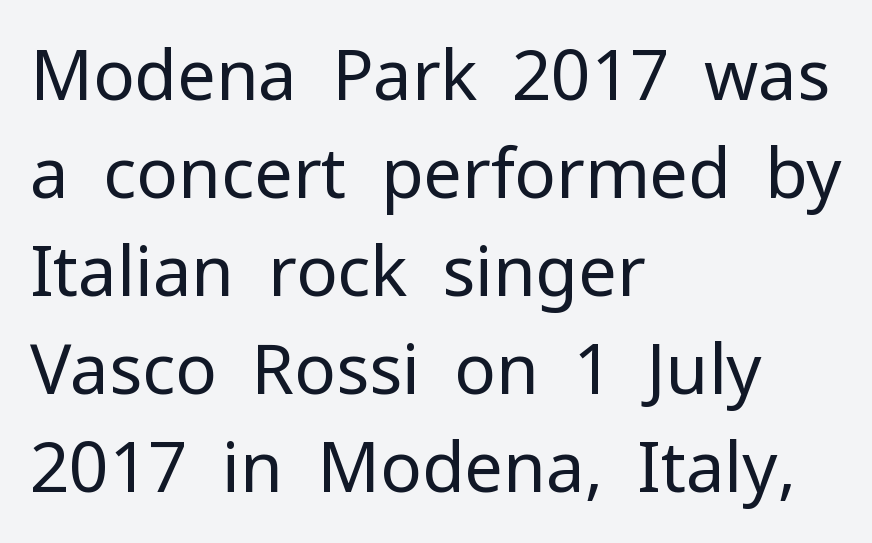
The image shows 69 px regular-weight sans-serif type, upright; set left-aligned, normal line spacing (1.42x), normal letter spacing, not underlined; low stroke contrast and a medium x-height.
